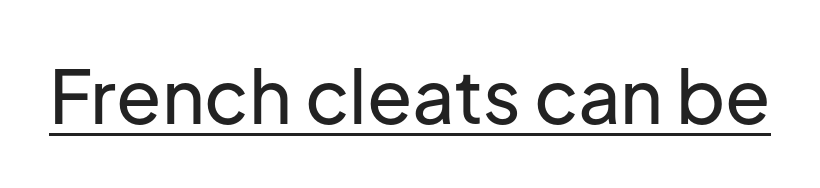
Is this a fixed-width face? No — the glyphs have proportional, varying widths. Like a heading marked for emphasis, these lines bear an underscore. No extra tracking has been applied to these lines. Is this a sans? Yes — the strokes have no serifs.
